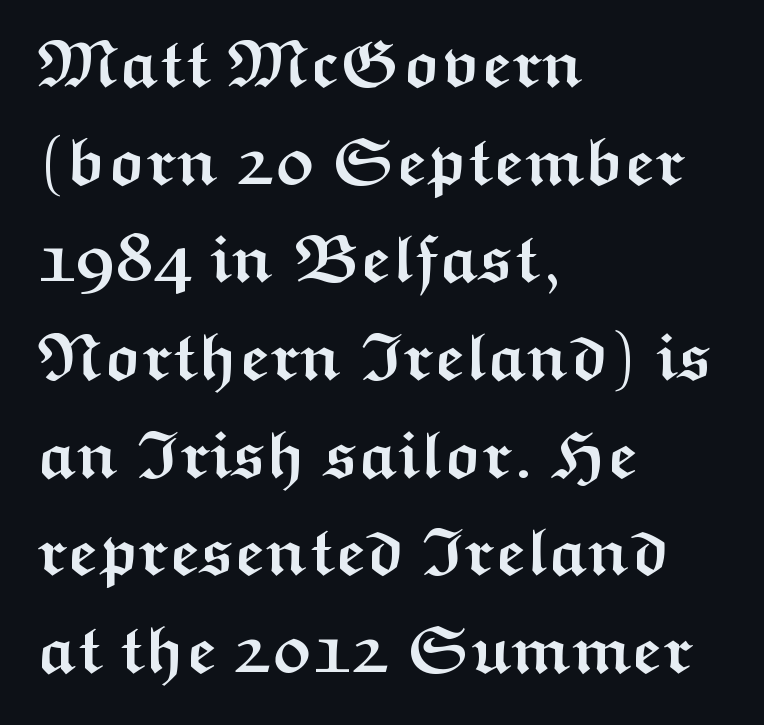
{"serif": "no", "italic": "no", "bold": "yes", "weight": "semibold", "width": "wide", "stroke_contrast": "medium", "x_height": "medium", "monospaced": "no", "underline": "no", "align": "left", "line_spacing": "normal", "line_spacing_ratio": 1.48, "letter_spacing": "normal", "letter_spacing_em": 0.0, "glyph_px": 66}
